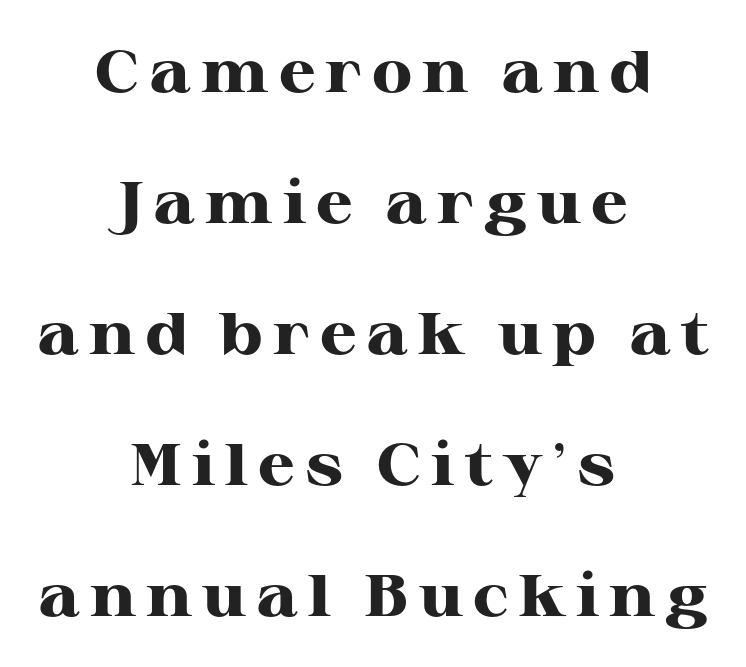
Honestly, there is no underline to notice here at all. The face used here has the dense, thick strokes of a bold. Vertical strokes here are truly vertical. Typeset on center — no edge is straight. These lines stand farther apart than default settings would place them.
